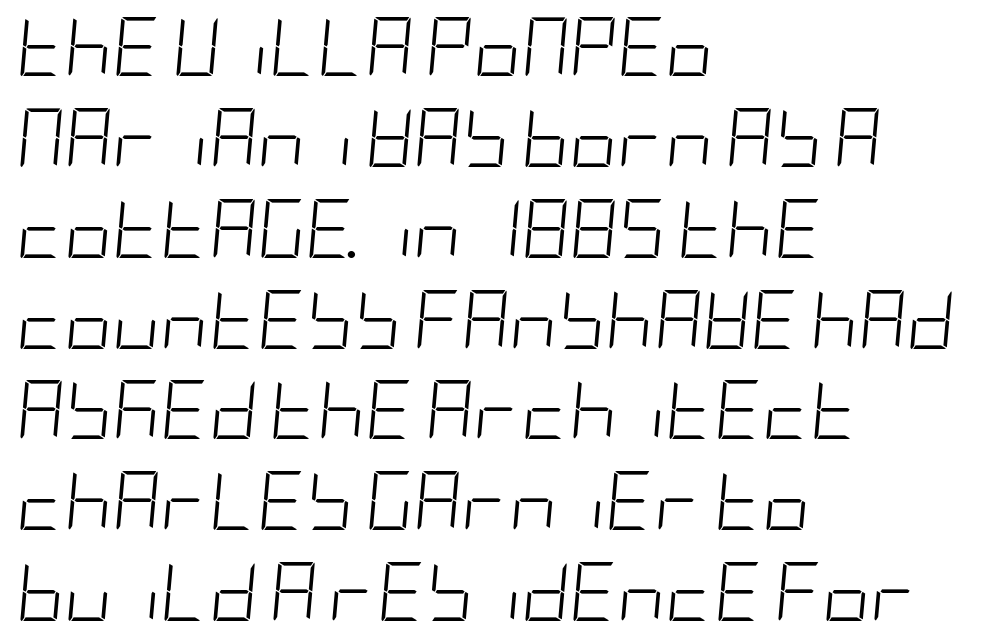
Q: Is the text bold? A: No.
Q: Is the text italic (slanted)? A: Yes, it leans right by about 5 degrees.
Q: Is the text underlined? A: No.
Q: How is the paragraph aligned? A: Left-aligned.
Q: Is the spacing between letters normal or unusually wide? A: Normal.
Q: Is the spacing between lines tight, normal or loose? A: Normal.
Q: Width (condensed, normal, or wide)? A: Condensed.
Q: Stroke contrast? A: Low.
Q: x-height? A: Large.
